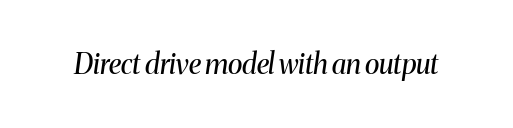
The image shows 28 px regular-weight serif type, italic (leaning right); set normal letter spacing, not underlined; medium stroke contrast and a medium x-height.
